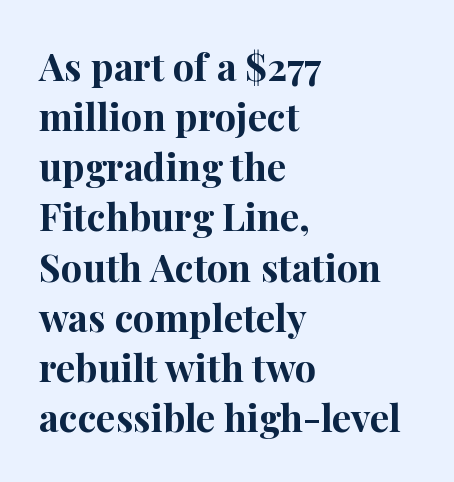
Nobody drew a line under any word here. Students, note that the glyphs here touch the page at normal intervals. The typography opts for an upright posture over an oblique one. One-word summary of the alignment: left.
